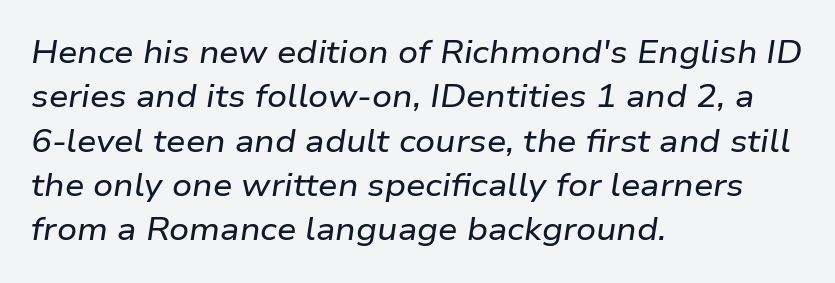
The image shows 31 px wide type, italic (leaning right); set left-aligned, normal line spacing (1.43x), normal letter spacing, not underlined; low stroke contrast and a medium x-height.
